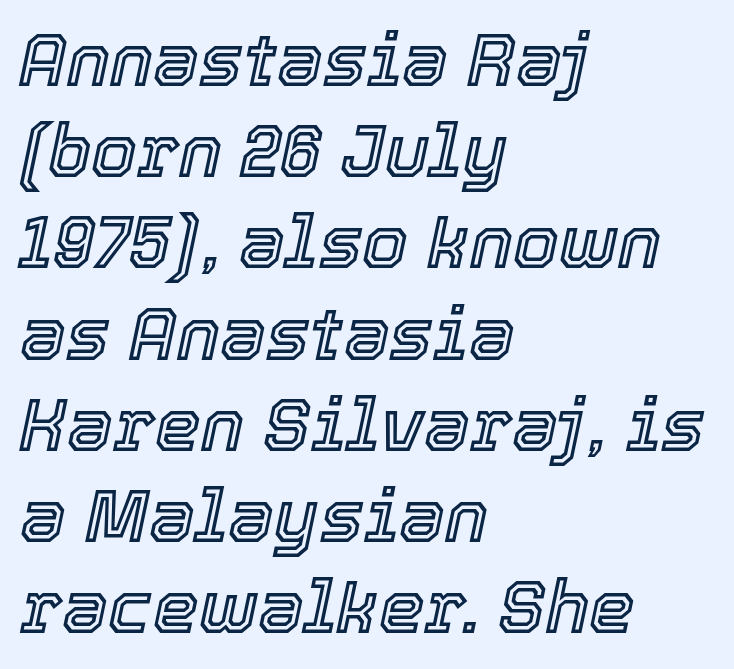
Q: Is the text italic (slanted)? A: Yes, it leans right by about 12 degrees.
Q: Is the text underlined? A: No.
Q: How is the paragraph aligned? A: Left-aligned.
Q: Is the spacing between letters normal or unusually wide? A: Normal.
Q: Is the spacing between lines tight, normal or loose? A: Normal.
Q: Width (condensed, normal, or wide)? A: Normal.
Q: x-height? A: Medium.
Q: Monospaced? A: No.
